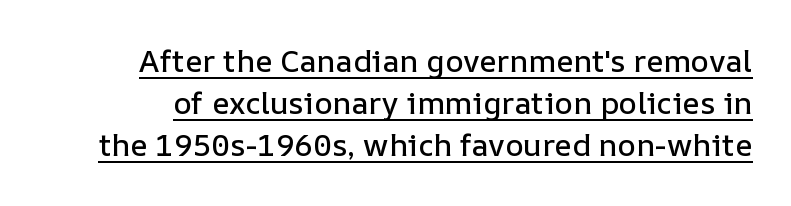
The image shows 31 px text type, upright; set normal line spacing (1.36x), normal letter spacing, underlined; low stroke contrast and a medium x-height.
